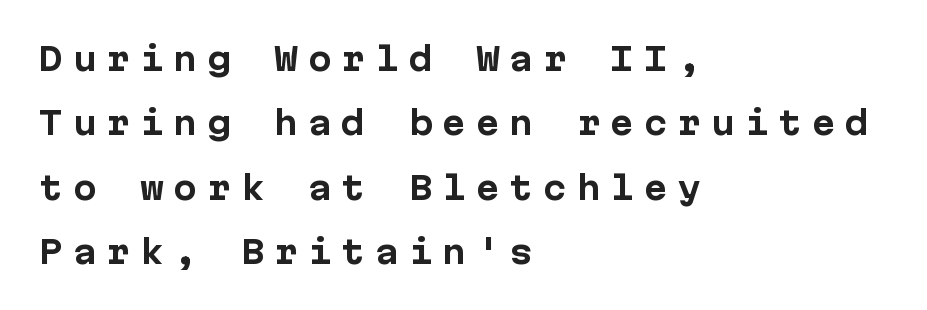
Q: Is the text bold? A: Yes.
Q: Is the text italic (slanted)? A: No, it is upright.
Q: Is the typeface a serif or a sans-serif typeface? A: Sans-serif.
Q: Is the text underlined? A: No.
Q: How is the paragraph aligned? A: Left-aligned.
Q: Is the spacing between letters normal or unusually wide? A: Unusually wide.
Q: Is the spacing between lines tight, normal or loose? A: Loose.
Q: Width (condensed, normal, or wide)? A: Normal.
Q: Stroke contrast? A: Low.
Q: x-height? A: Medium.
